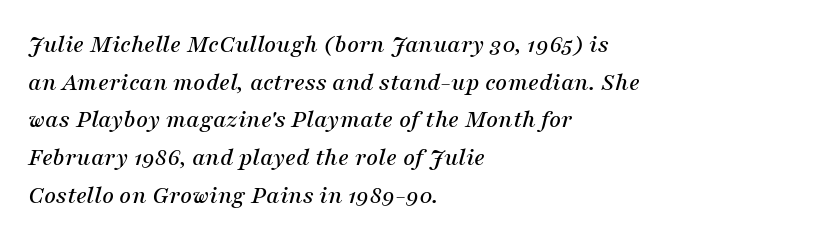
Q: Is the text italic (slanted)? A: Yes, it leans right by about 16 degrees.
Q: Is the text underlined? A: No.
Q: How is the paragraph aligned? A: Left-aligned.
Q: Is the spacing between letters normal or unusually wide? A: Normal.
Q: Is the spacing between lines tight, normal or loose? A: Normal.
